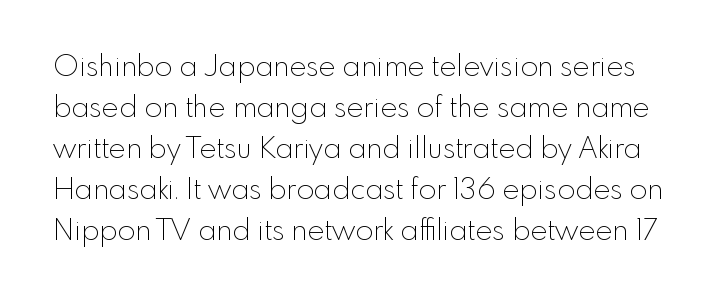
Q: Is the text bold? A: No.
Q: Is the text italic (slanted)? A: No, it is upright.
Q: Is the typeface a serif or a sans-serif typeface? A: Sans-serif.
Q: Is the text underlined? A: No.
Q: Is the spacing between letters normal or unusually wide? A: Normal.
Q: Is the spacing between lines tight, normal or loose? A: Normal.
Q: Width (condensed, normal, or wide)? A: Normal.
Q: x-height? A: Small.
Q: Monospaced? A: No.
